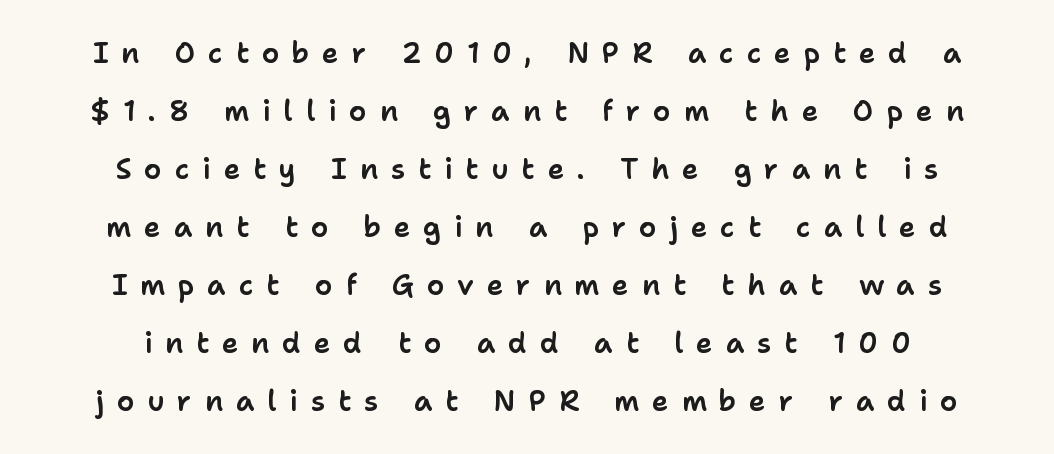
The image shows 28 px sans-serif type, upright; set centered, loose line spacing (2.07x), unusually wide letter spacing (+0.46 em), not underlined; low stroke contrast and a medium x-height.
